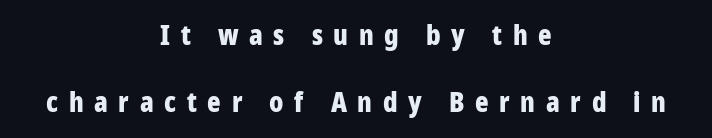
{"serif": "no", "italic": "no", "bold": "yes", "weight": "bold", "width": "condensed", "stroke_contrast": "low", "x_height": "large", "monospaced": "no", "underline": "no", "align": "center", "line_spacing": "loose", "line_spacing_ratio": 2.38, "letter_spacing": "wide", "letter_spacing_em": 0.38, "glyph_px": 28}
